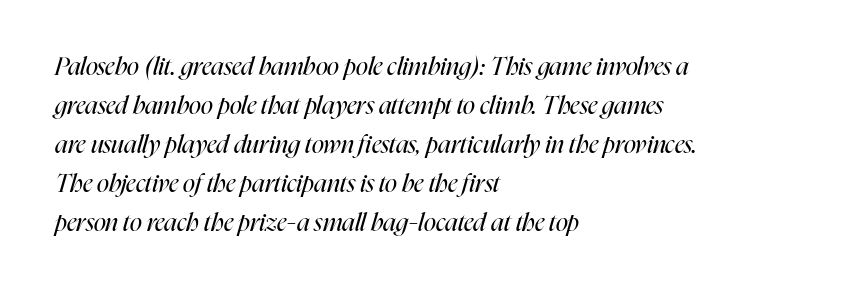
The paragraph shown leans on its left margin. Glyph-to-glyph distance matches everyday printed text. The passage shown stacks its lines at a standard gap. Clear beneath every line of the passage. The letters are slanted; this is an italic face.
